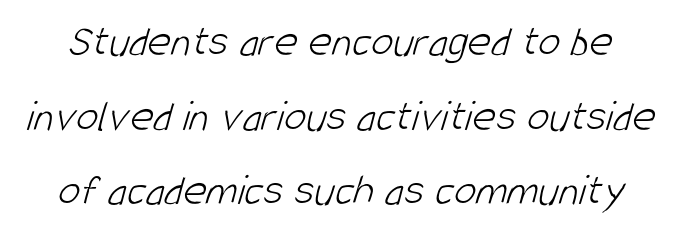
{"serif": "no", "bold": "no", "weight": "light", "width": "condensed", "stroke_contrast": "low", "x_height": "large", "monospaced": "no", "underline": "no", "line_spacing": "normal", "line_spacing_ratio": 1.66, "letter_spacing": "normal", "letter_spacing_em": 0.0, "glyph_px": 45}
